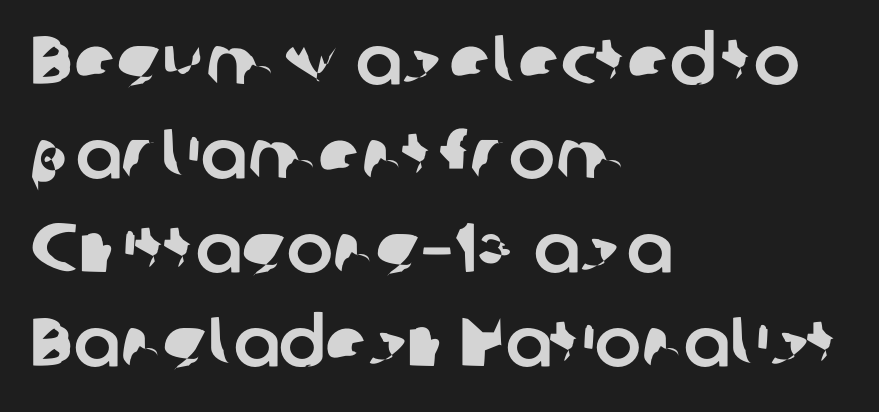
Q: Is the typeface a serif or a sans-serif typeface? A: Sans-serif.
Q: Is the text underlined? A: No.
Q: How is the paragraph aligned? A: Left-aligned.
Q: Is the spacing between letters normal or unusually wide? A: Normal.
Q: Is the spacing between lines tight, normal or loose? A: Normal.
Q: Width (condensed, normal, or wide)? A: Normal.
Q: Stroke contrast? A: Low.
Q: x-height? A: Medium.
Q: Monospaced? A: No.
